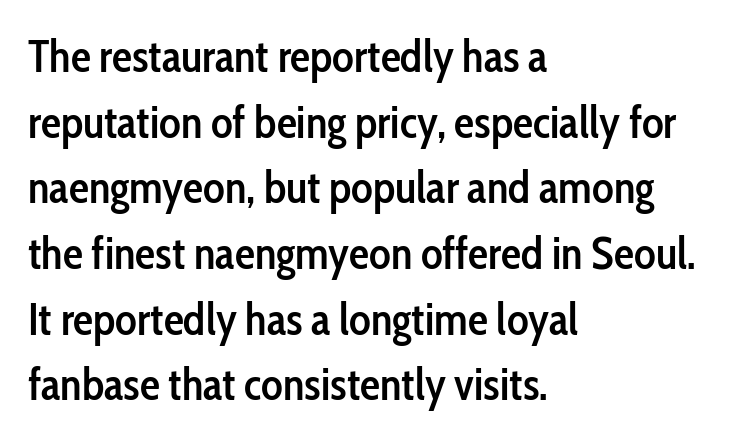
Q: Is the text bold? A: Semi-bold.
Q: Is the text italic (slanted)? A: No, it is upright.
Q: Is the typeface a serif or a sans-serif typeface? A: Sans-serif.
Q: Is the text underlined? A: No.
Q: How is the paragraph aligned? A: Left-aligned.
Q: Is the spacing between letters normal or unusually wide? A: Normal.
Q: Is the spacing between lines tight, normal or loose? A: Normal.
Q: Width (condensed, normal, or wide)? A: Condensed.
Q: Stroke contrast? A: Low.
Q: x-height? A: Medium.
Q: Monospaced? A: No.
